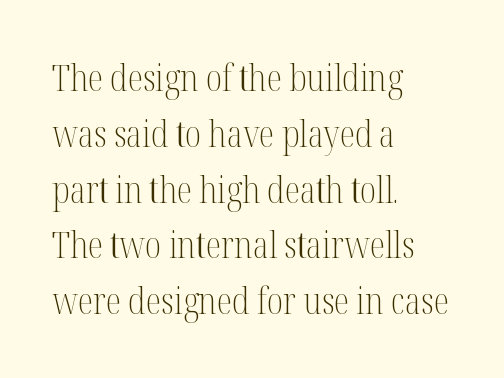
Letter spacing: default. Bold? No — there's no thickening of the strokes. Here the designer chose a conventional face with non-uniform glyph widths. The space beneath each line is pristine and unruled.
